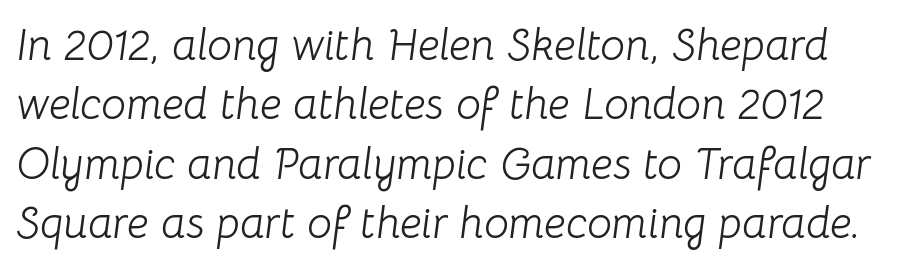
{"italic": "yes", "lean": "right", "slant_degrees": 8, "bold": "no", "weight": "light", "width": "normal", "stroke_contrast": "low", "x_height": "medium", "monospaced": "no", "underline": "no", "line_spacing": "normal", "line_spacing_ratio": 1.35, "letter_spacing": "normal", "letter_spacing_em": 0.0, "glyph_px": 44}
